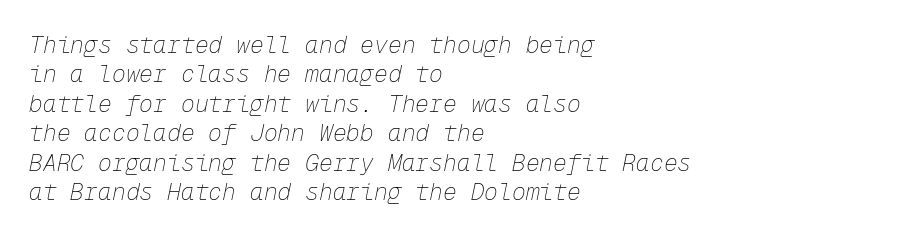
The image shows 23 px text type, italic (leaning right); set left-aligned, normal line spacing (1.28x), normal letter spacing, not underlined.
